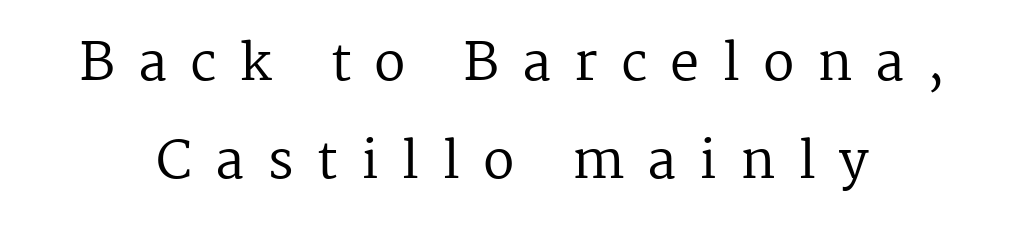
You could not count columns in this text — the font is proportionally spaced. No heavy texture on the line: the type isn't bold. Check under the words: just untouched page. Honestly, the letter spacing is so wide it's the main thing you notice. The font family rendered here belongs to the serif group. Tall strokes in this sample are plumb rather than angled.
